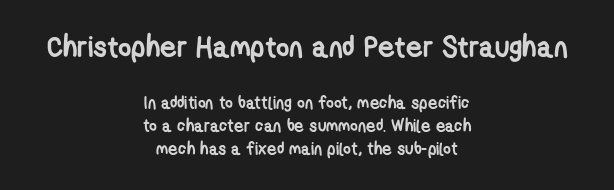
{"serif": "no", "bold": "yes", "weight": "semibold", "width": "condensed", "stroke_contrast": "low", "x_height": "medium", "monospaced": "no", "underline": "no", "align": "center", "line_spacing": "normal", "line_spacing_ratio": 1.34, "letter_spacing": "normal", "letter_spacing_em": 0.0, "larger_block": "first", "size_ratio": 1.71, "glyph_px": 29}
